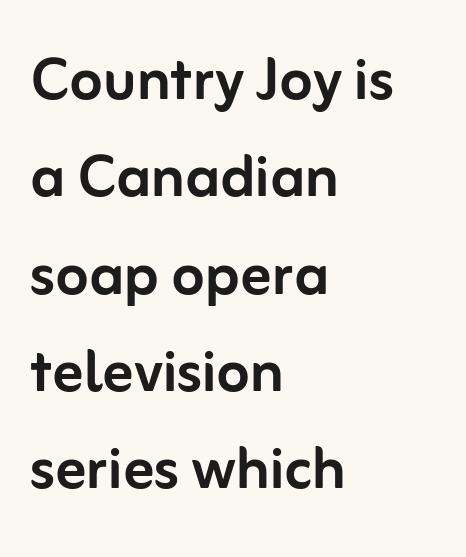
These lines are composed in type without serifs. The letters sit at their default tracking, neither squeezed nor spread. Posture: vertical. The face used here is proportionally spaced, like ordinary book or web type. The paragraph has a hard left edge and a soft right edge. The rendering uses a moderate line-height, typical for paragraphs.
